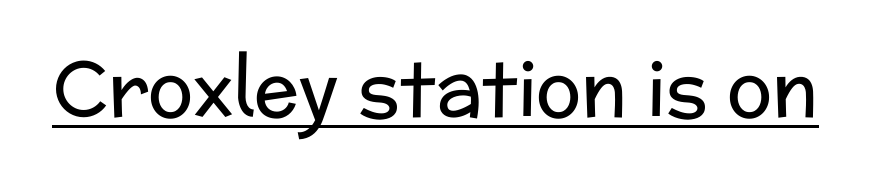
Q: Is the text bold? A: No.
Q: Is the text italic (slanted)? A: No, it is upright.
Q: Is the typeface a serif or a sans-serif typeface? A: Sans-serif.
Q: Is the text underlined? A: Yes.
Q: Is the spacing between letters normal or unusually wide? A: Normal.
Q: Width (condensed, normal, or wide)? A: Normal.
Q: Stroke contrast? A: Low.
Q: x-height? A: Medium.
Q: Monospaced? A: No.
